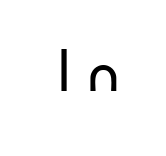
The specimen reads as upright at a glance. The line texture is sparse and dotted thanks to wide tracking. These lines are composed in type without serifs. A quiet, ordinary-to-light weight characterises the typeface. Proportional: the letters do not fall into vertical columns.
